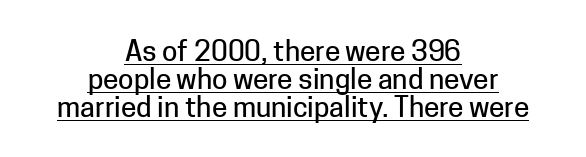
Spacing verdict: proportional, widths tailored to each character. If you drew a line through each stem, it would be perfectly vertical. The rendering uses a small line-height, squeezing the rows. Unlike a traditional serif, this face leaves its strokes unadorned.
